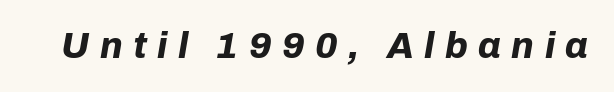
The image shows 36 px bold type, italic (leaning right); set unusually wide letter spacing (+0.29 em), not underlined; low stroke contrast and a medium x-height.
